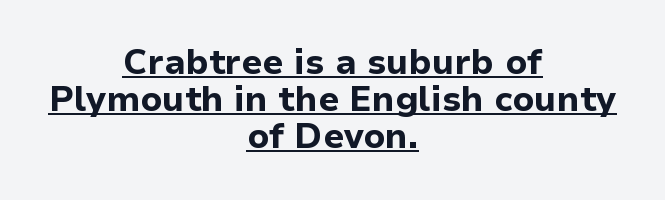
{"serif": "no", "italic": "no", "bold": "yes", "weight": "bold", "width": "normal", "stroke_contrast": "low", "x_height": "medium", "monospaced": "no", "underline": "yes", "align": "center", "line_spacing": "tight", "line_spacing_ratio": 1.06, "letter_spacing": "normal", "letter_spacing_em": 0.0, "glyph_px": 35}
